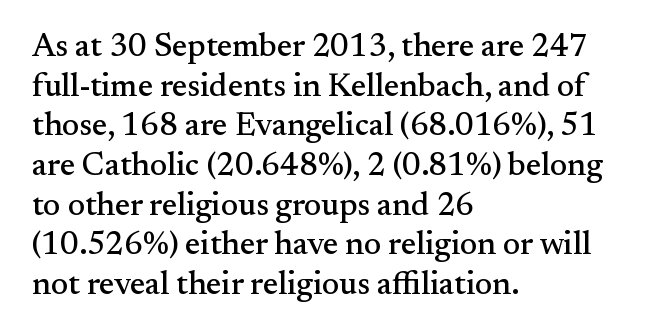
{"serif": "yes", "italic": "no", "width": "normal", "stroke_contrast": "medium", "x_height": "small", "monospaced": "no", "underline": "no", "align": "left", "line_spacing_ratio": 1.24, "letter_spacing": "normal", "letter_spacing_em": 0.0, "glyph_px": 32}
